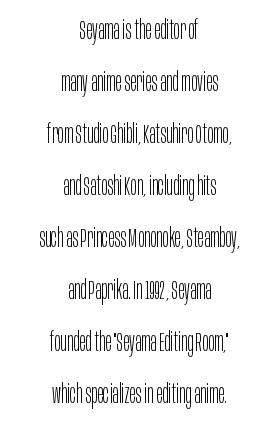
The image shows 26 px text type, upright; set centered, loose line spacing (2.0x), normal letter spacing, not underlined.
